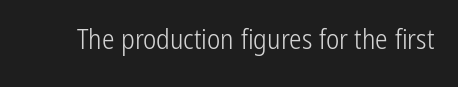
Q: Is the text bold? A: No.
Q: Is the text italic (slanted)? A: No, it is upright.
Q: Is the typeface a serif or a sans-serif typeface? A: Sans-serif.
Q: Is the text underlined? A: No.
Q: Is the spacing between letters normal or unusually wide? A: Normal.
Q: Width (condensed, normal, or wide)? A: Condensed.
Q: Stroke contrast? A: Low.
Q: x-height? A: Medium.
Q: Monospaced? A: No.
